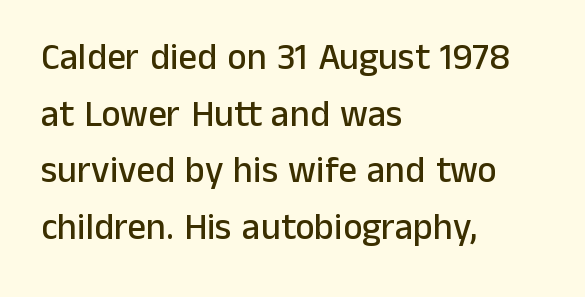
Letter spacing: default. The lines in this sample share a left origin and differ only in where they stop. Examine the stroke ends and you'll find no serifs. The block of text has a typical density, with ordinary space between rows. Rendered with straight, roman letterforms. The space directly below the letters is spotless.
